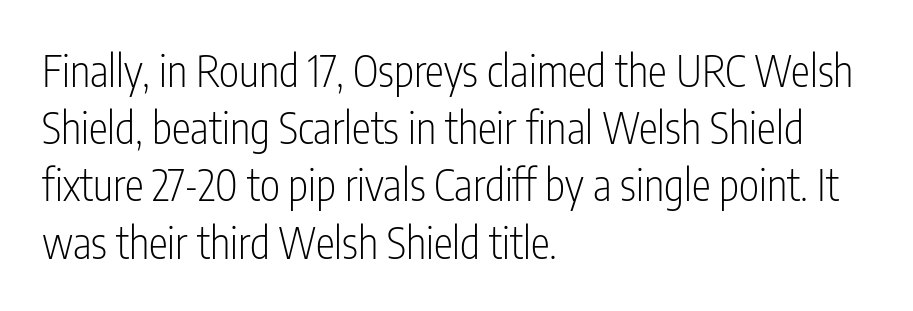
{"serif": "no", "italic": "no", "bold": "no", "weight": "light", "width": "condensed", "stroke_contrast": "low", "x_height": "medium", "monospaced": "no", "underline": "no", "align": "left", "line_spacing": "normal", "line_spacing_ratio": 1.33, "letter_spacing": "normal", "letter_spacing_em": 0.0, "glyph_px": 43}
